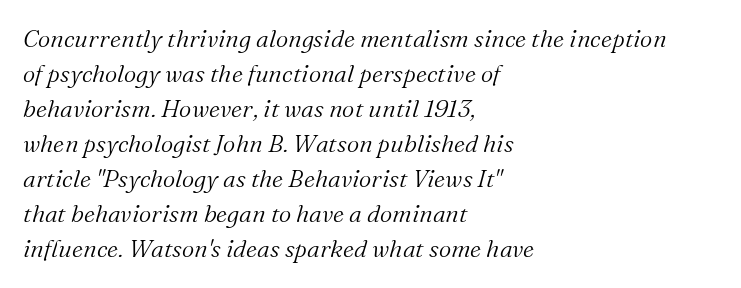
{"italic": "yes", "lean": "right", "slant_degrees": 16, "bold": "no", "underline": "no", "align": "left", "line_spacing": "normal", "line_spacing_ratio": 1.46, "letter_spacing": "normal", "letter_spacing_em": 0.0, "glyph_px": 24}
